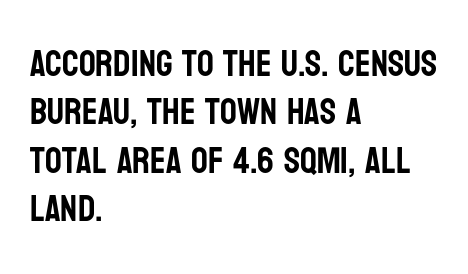
Q: Is the text italic (slanted)? A: No, it is upright.
Q: Is the typeface a serif or a sans-serif typeface? A: Sans-serif.
Q: Is the text underlined? A: No.
Q: How is the paragraph aligned? A: Left-aligned.
Q: Is the spacing between letters normal or unusually wide? A: Normal.
Q: Is the spacing between lines tight, normal or loose? A: Normal.
Q: Width (condensed, normal, or wide)? A: Condensed.
Q: Stroke contrast? A: Low.
Q: x-height? A: Large.
Q: Monospaced? A: No.
